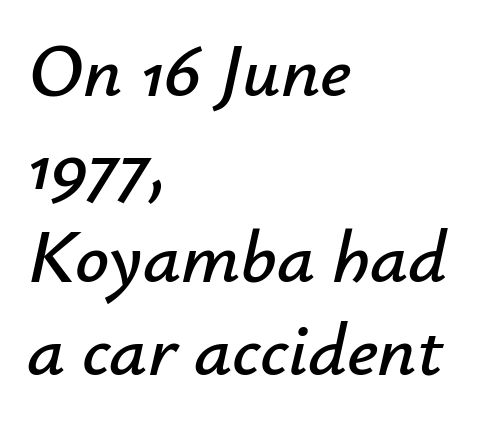
The image shows 75 px text type, italic (leaning right); set left-aligned, line spacing 1.24x, normal letter spacing, not underlined; low stroke contrast and a small x-height.
